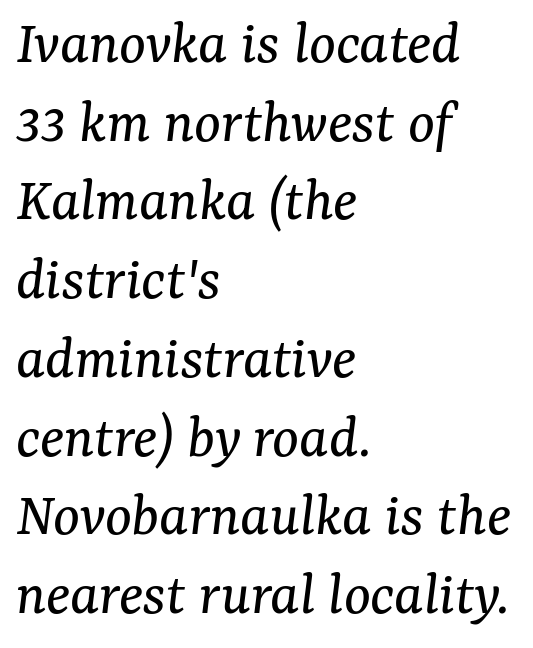
{"serif": "yes", "italic": "yes", "lean": "right", "slant_degrees": 7, "bold": "no", "weight": "regular", "width": "normal", "stroke_contrast": "medium", "x_height": "medium", "monospaced": "no", "underline": "no", "align": "left", "line_spacing": "normal", "line_spacing_ratio": 1.25, "letter_spacing": "normal", "letter_spacing_em": 0.0, "glyph_px": 63}
